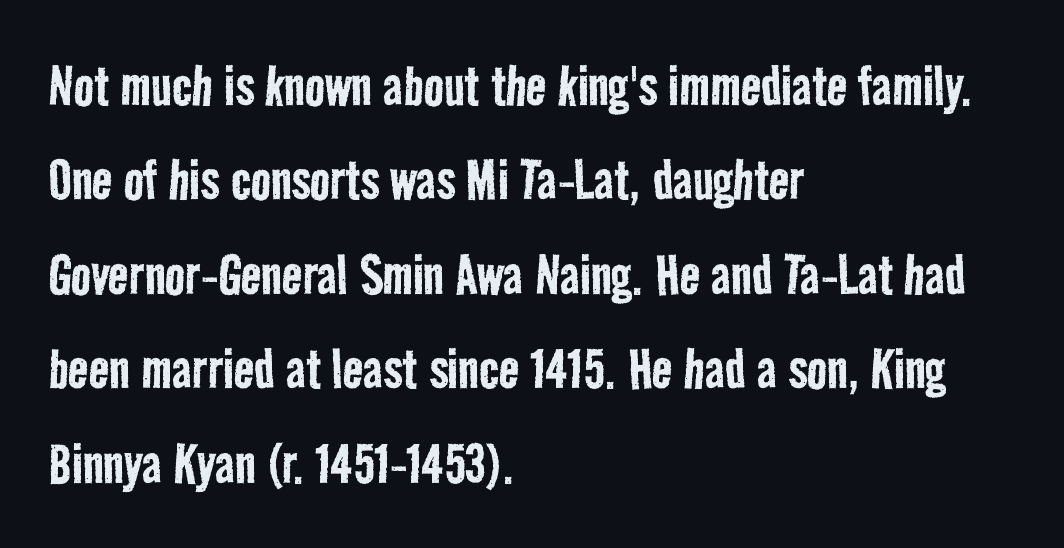
Q: Is the text bold? A: No.
Q: Is the typeface a serif or a sans-serif typeface? A: Sans-serif.
Q: Is the text underlined? A: No.
Q: How is the paragraph aligned? A: Left-aligned.
Q: Is the spacing between letters normal or unusually wide? A: Normal.
Q: Is the spacing between lines tight, normal or loose? A: Normal.
Q: Width (condensed, normal, or wide)? A: Condensed.
Q: Stroke contrast? A: Low.
Q: x-height? A: Medium.
Q: Monospaced? A: No.
